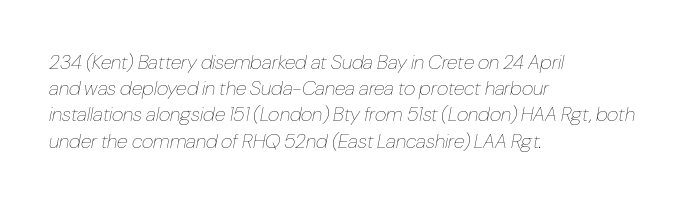
The words here are not underlined. The face used here has a pronounced slope to its letters. The font is comparable to plain body text, perhaps lighter. Short note: letters normally spaced. If you drew a ruler down the left edge, every line would touch it. Is there much room between lines? A standard amount, neither cramped nor airy.
